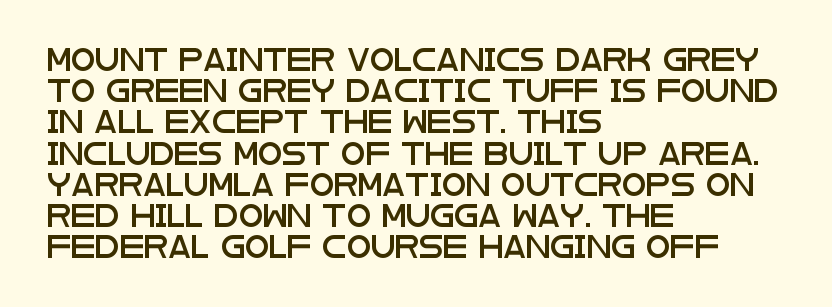
The image shows 22 px text type, upright; set left-aligned, normal line spacing (1.42x), normal letter spacing, not underlined.
